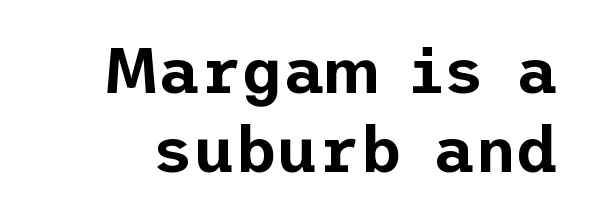
The image shows 64 px sans-serif type, upright; set line spacing 1.24x, normal letter spacing, not underlined; low stroke contrast and a medium x-height.
